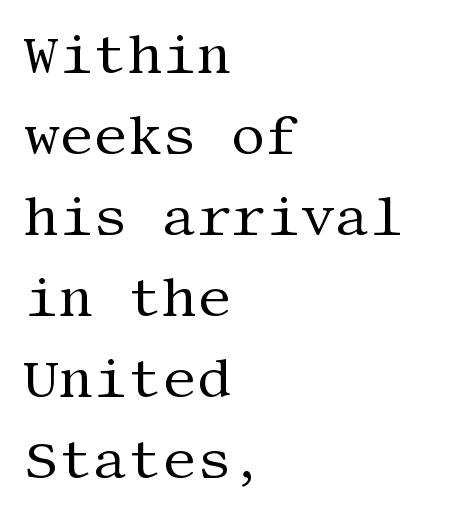
Q: Is the text bold? A: No.
Q: Is the text italic (slanted)? A: No, it is upright.
Q: Is the typeface a serif or a sans-serif typeface? A: Serif.
Q: Is the text underlined? A: No.
Q: How is the paragraph aligned? A: Left-aligned.
Q: Is the spacing between letters normal or unusually wide? A: Normal.
Q: Is the spacing between lines tight, normal or loose? A: Normal.
Q: Width (condensed, normal, or wide)? A: Normal.
Q: Stroke contrast? A: Medium.
Q: x-height? A: Large.
